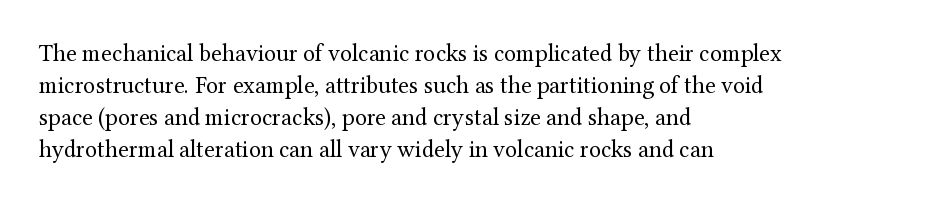
Q: Is the text bold? A: No.
Q: Is the text italic (slanted)? A: No, it is upright.
Q: Is the text underlined? A: No.
Q: How is the paragraph aligned? A: Left-aligned.
Q: Is the spacing between letters normal or unusually wide? A: Normal.
Q: Is the spacing between lines tight, normal or loose? A: Normal.
